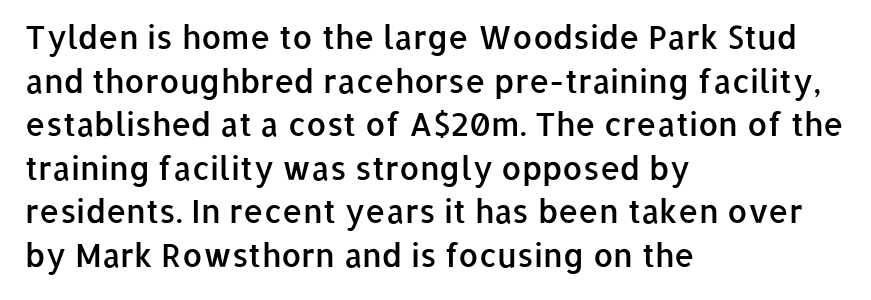
Q: Is the text bold? A: Semi-bold.
Q: Is the text italic (slanted)? A: No, it is upright.
Q: Is the typeface a serif or a sans-serif typeface? A: Sans-serif.
Q: Is the text underlined? A: No.
Q: How is the paragraph aligned? A: Left-aligned.
Q: Is the spacing between letters normal or unusually wide? A: Normal.
Q: Is the spacing between lines tight, normal or loose? A: Normal.
Q: Width (condensed, normal, or wide)? A: Normal.
Q: Stroke contrast? A: Low.
Q: x-height? A: Medium.
Q: Monospaced? A: No.
